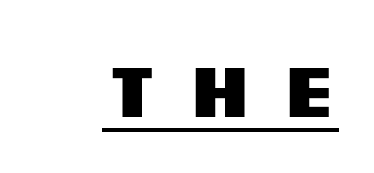
Q: Is the text bold? A: Yes.
Q: Is the text italic (slanted)? A: No, it is upright.
Q: Is the typeface a serif or a sans-serif typeface? A: Sans-serif.
Q: Is the text underlined? A: Yes.
Q: Is the spacing between letters normal or unusually wide? A: Unusually wide.
Q: Width (condensed, normal, or wide)? A: Wide.
Q: Stroke contrast? A: Medium.
Q: x-height? A: Large.
Q: Monospaced? A: No.
